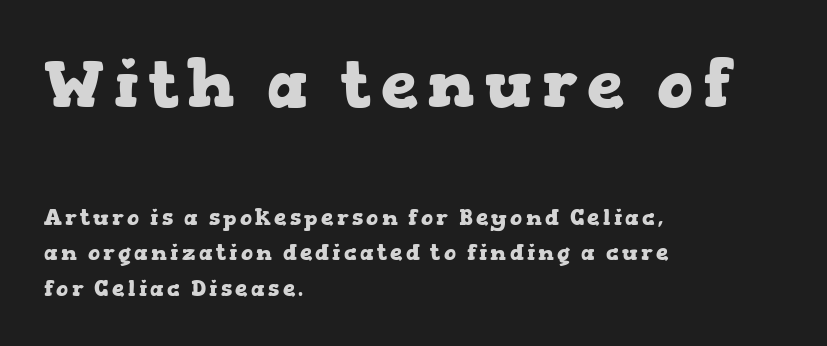
{"serif": "yes", "italic": "no", "bold": "yes", "weight": "heavy", "width": "wide", "stroke_contrast": "low", "x_height": "medium", "monospaced": "no", "underline": "no", "align": "left", "line_spacing": "normal", "line_spacing_ratio": 1.62, "larger_block": "first", "size_ratio": 3.0, "glyph_px": 66}
